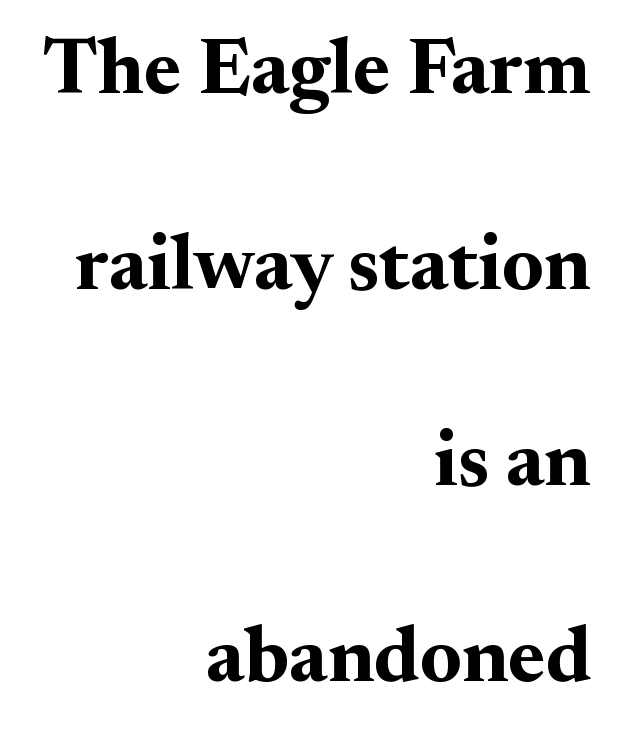
{"serif": "yes", "italic": "no", "bold": "yes", "weight": "bold", "width": "normal", "stroke_contrast": "medium", "x_height": "small", "monospaced": "no", "underline": "no", "align": "right", "line_spacing": "loose", "line_spacing_ratio": 2.48, "letter_spacing": "normal", "letter_spacing_em": 0.0, "glyph_px": 79}
